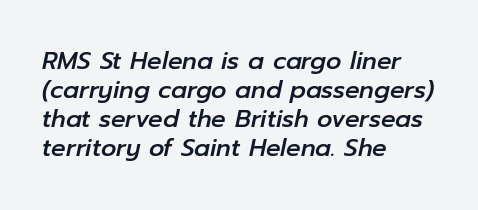
The image shows 24 px text type, italic (leaning right); set left-aligned, line spacing 1.21x, normal letter spacing, not underlined.
